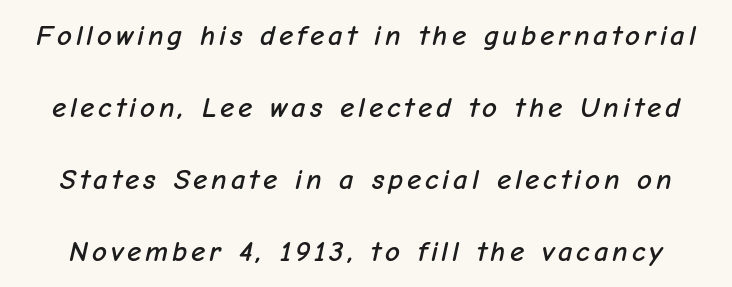
{"italic": "yes", "lean": "right", "slant_degrees": 12, "width": "normal", "stroke_contrast": "low", "x_height": "medium", "monospaced": "no", "underline": "no", "line_spacing": "loose", "line_spacing_ratio": 2.48, "glyph_px": 29}
